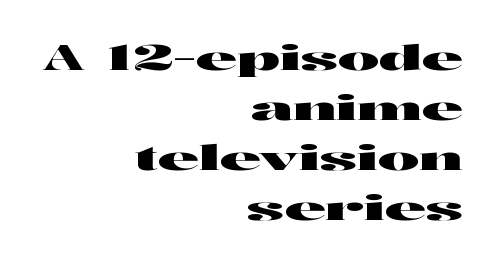
Q: Is the text italic (slanted)? A: No, it is upright.
Q: Is the typeface a serif or a sans-serif typeface? A: Sans-serif.
Q: Is the text underlined? A: No.
Q: How is the paragraph aligned? A: Right-aligned.
Q: Is the spacing between letters normal or unusually wide? A: Normal.
Q: Is the spacing between lines tight, normal or loose? A: Normal.
Q: Width (condensed, normal, or wide)? A: Wide.
Q: Stroke contrast? A: High.
Q: x-height? A: Medium.
Q: Monospaced? A: No.
